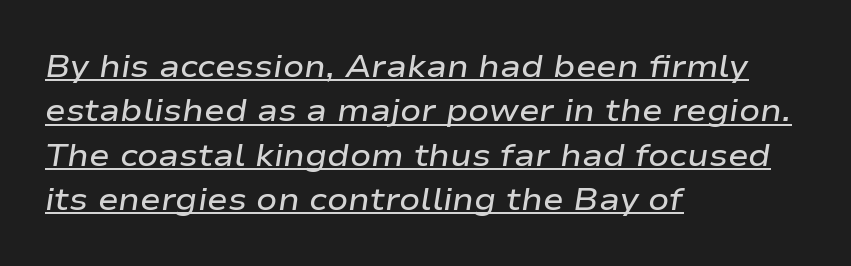
{"italic": "yes", "lean": "right", "slant_degrees": 9, "bold": "semi", "weight": "semibold", "width": "wide", "stroke_contrast": "low", "x_height": "medium", "monospaced": "no", "underline": "yes", "align": "left", "line_spacing": "normal", "line_spacing_ratio": 1.43, "letter_spacing": "normal", "letter_spacing_em": 0.0, "glyph_px": 31}
